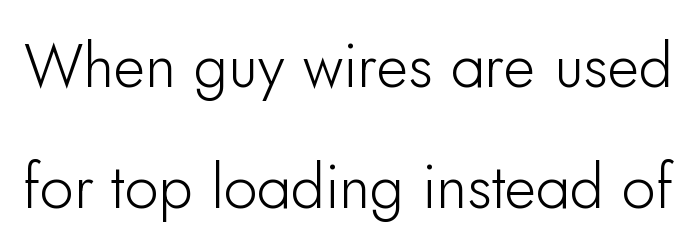
{"serif": "no", "italic": "no", "width": "normal", "stroke_contrast": "low", "x_height": "small", "monospaced": "no", "underline": "no", "line_spacing": "loose", "line_spacing_ratio": 1.98, "letter_spacing": "normal", "letter_spacing_em": 0.0, "glyph_px": 61}
